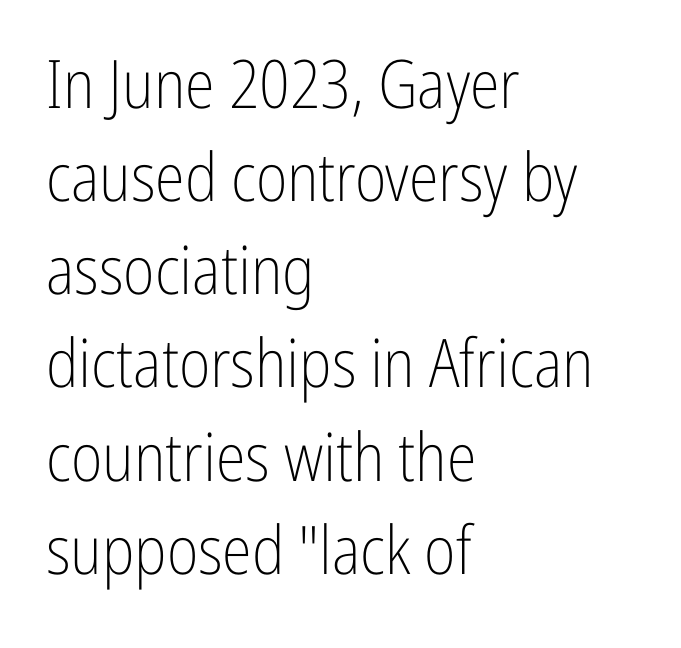
Any mark beneath the type? The region is blank. Posture: vertical. Is the type heavy? It reads as light-to-regular instead. The characters display no serif detailing; their extremities are plain. Leading matches the norm, producing a regular column. A typesetter would call this proportional, since set widths differ per character.
